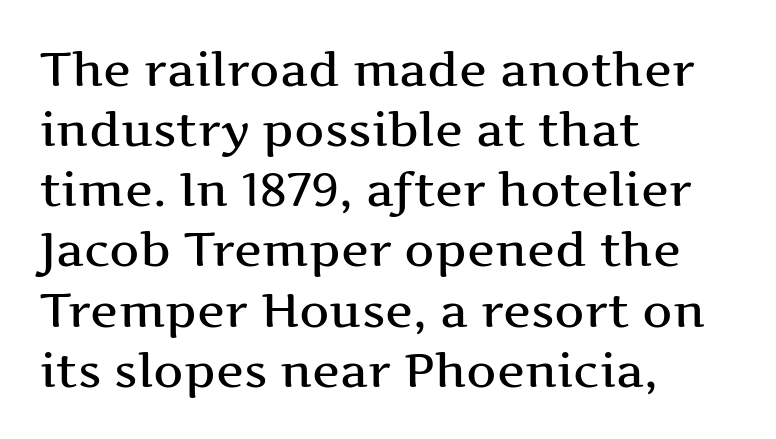
{"serif": "yes", "italic": "no", "width": "wide", "stroke_contrast": "medium", "x_height": "medium", "monospaced": "no", "underline": "no", "align": "left", "line_spacing": "normal", "line_spacing_ratio": 1.28, "letter_spacing": "normal", "letter_spacing_em": 0.0, "glyph_px": 47}
